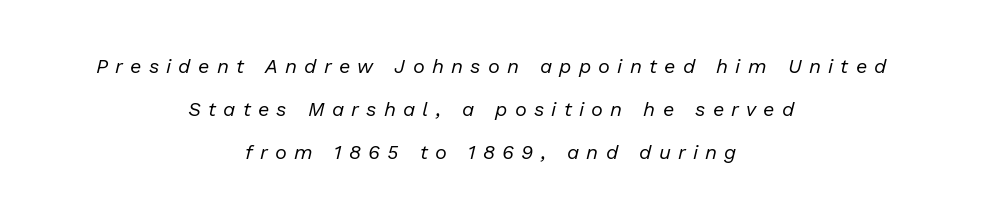
Q: Is the text bold? A: No.
Q: Is the text italic (slanted)? A: Yes, it leans right by about 13 degrees.
Q: Is the text underlined? A: No.
Q: How is the paragraph aligned? A: Centered.
Q: Is the spacing between letters normal or unusually wide? A: Unusually wide.
Q: Is the spacing between lines tight, normal or loose? A: Loose.
